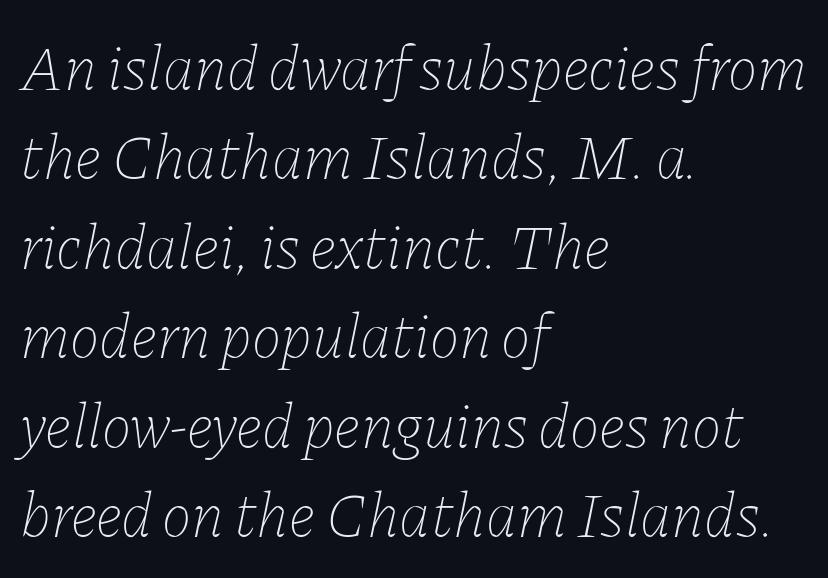
The strokes are not fattened; the text isn't bold. The rendering uses a moderate line-height, typical for paragraphs. The passage shown is typed in a proportional face where columns would drift. These lines keep a tight, regular rhythm from letter to letter.
